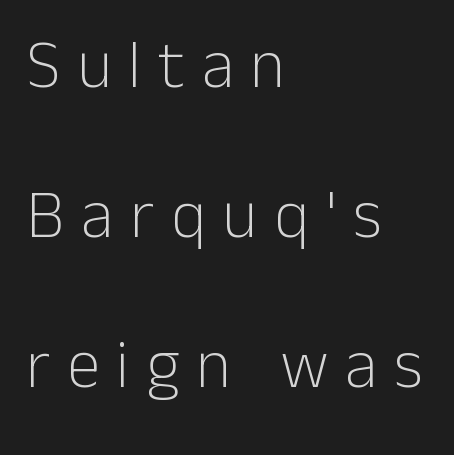
{"serif": "no", "italic": "no", "bold": "no", "weight": "light", "width": "normal", "stroke_contrast": "low", "x_height": "medium", "monospaced": "no", "underline": "no", "align": "left", "line_spacing": "loose", "line_spacing_ratio": 2.24, "letter_spacing": "wide", "letter_spacing_em": 0.25, "glyph_px": 67}
